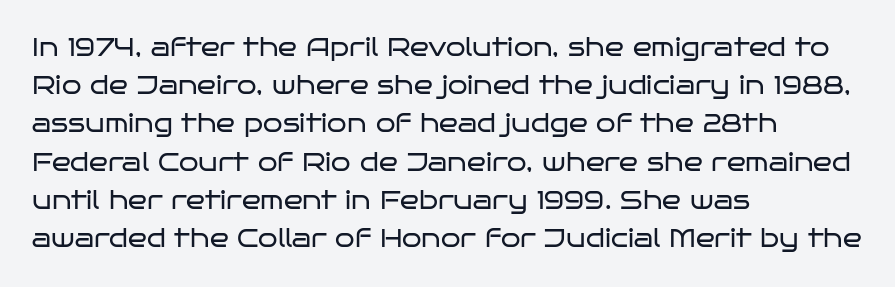
The glyphs are unaccompanied by any horizontal stroke below them. Posture: vertical. These lines keep a tight, regular rhythm from letter to letter. Interline gaps are of average width in this sample. The paragraph shown leans on its left margin.
